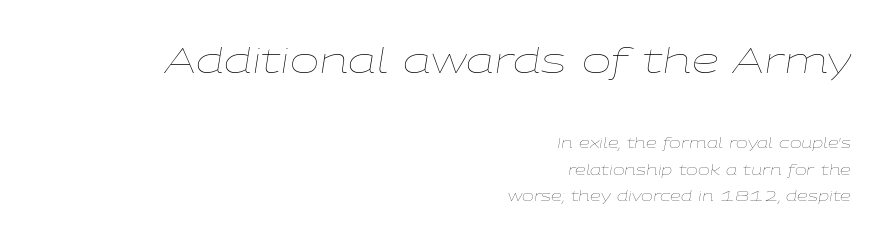
Q: Is the text bold? A: No.
Q: Is the text italic (slanted)? A: Yes, it leans right by about 9 degrees.
Q: Is the text underlined? A: No.
Q: How is the paragraph aligned? A: Right-aligned.
Q: Is the spacing between letters normal or unusually wide? A: Normal.
Q: Is the spacing between lines tight, normal or loose? A: Loose.
Q: Which block of text is set in a larger size, the first (top) or the second (bottom)? A: The first (top) one.
Q: Width (condensed, normal, or wide)? A: Wide.
Q: Stroke contrast? A: Low.
Q: x-height? A: Medium.
Q: Monospaced? A: No.
